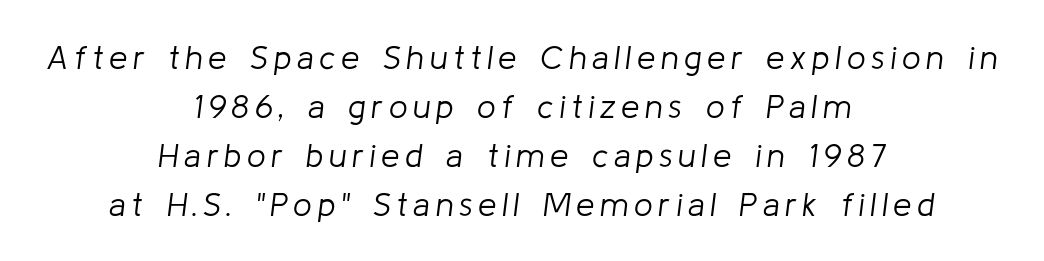
There's an unmistakable incline to the writing here. No chunkiness to these letters — they're not bold. Clear beneath every line of the passage. The text block is weighted toward neither margin, spreading evenly from the middle. You could not count columns in this text — the font is proportionally spaced. What's the leading like? Ordinary, nothing unusual.
